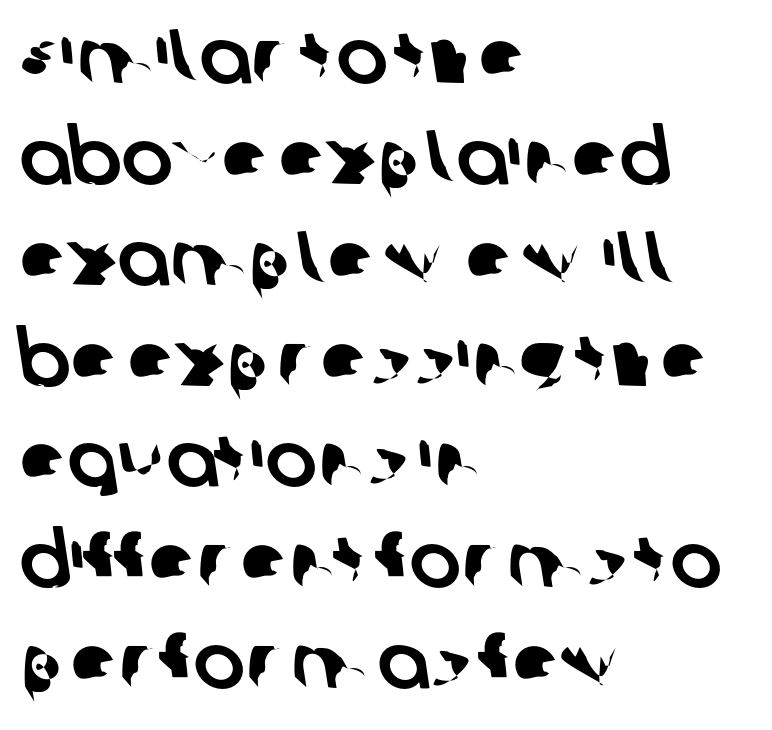
A clean baseline with only descenders dipping below it. Every row of glyphs begins at an identical x-position on the left. Nothing sits at the stroke ends, so this counts as sans-serif. This sample has the flowing, uneven cadence of proportional lettering. What stands out about the letter spacing? Nothing — it is the standard amount. Baseline-to-baseline distance is the conventional proportion of letter height.
